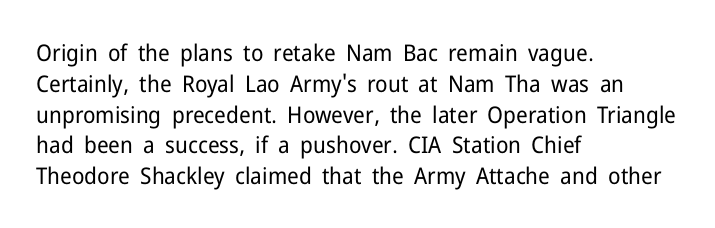
Descenders are the only things crossing below the line. The font sits on the lighter half of the weight spectrum, regular included. Does the copy run flush right? No — it runs flush left. Vertically, the passage feels balanced, rows spaced as you'd expect.
